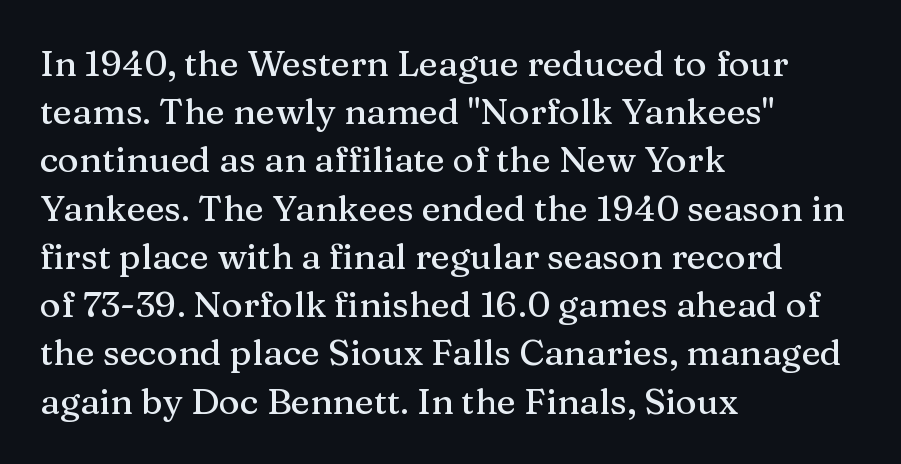
{"serif": "yes", "italic": "no", "width": "normal", "stroke_contrast": "medium", "x_height": "medium", "monospaced": "no", "underline": "no", "align": "left", "line_spacing": "normal", "line_spacing_ratio": 1.34, "letter_spacing": "normal", "letter_spacing_em": 0.0, "glyph_px": 36}
